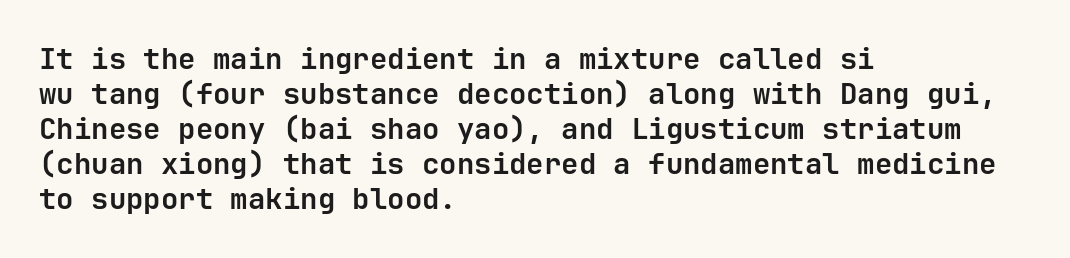
The image shows 29 px bold sans-serif type, upright, monospaced; set left-aligned, line spacing 1.21x, normal letter spacing, not underlined; low stroke contrast and a medium x-height.
